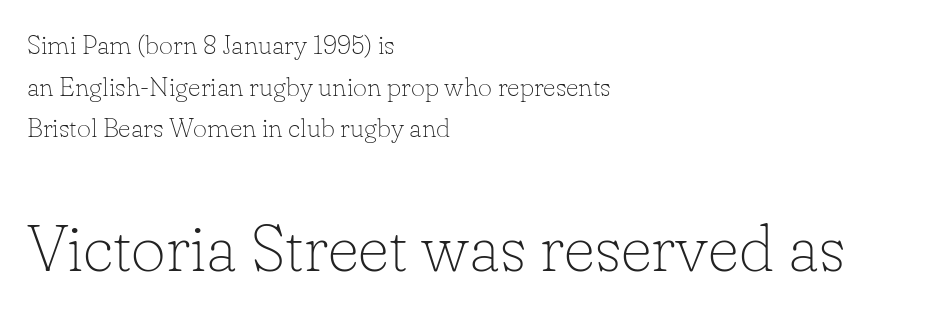
The image shows 67 px thin serif type, upright; set left-aligned, normal line spacing (1.54x), normal letter spacing, not underlined; the second (bottom) block is 2.48x larger; low stroke contrast and a small x-height.
